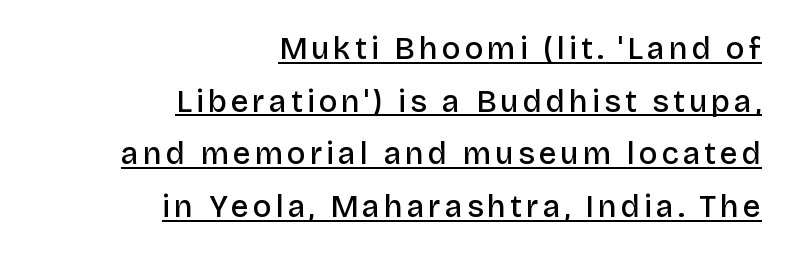
The image shows 31 px semibold sans-serif type, upright; set right-aligned, normal line spacing (1.7x), underlined; low stroke contrast and a large x-height.
